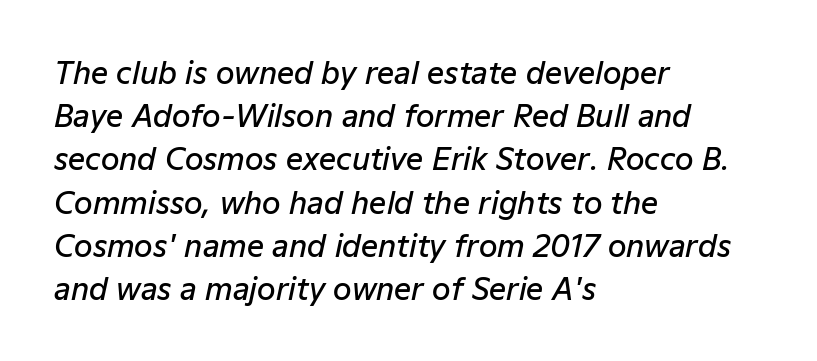
Q: Is the text bold? A: Semi-bold.
Q: Is the text italic (slanted)? A: Yes, it leans right by about 12 degrees.
Q: Is the text underlined? A: No.
Q: How is the paragraph aligned? A: Left-aligned.
Q: Is the spacing between letters normal or unusually wide? A: Normal.
Q: Is the spacing between lines tight, normal or loose? A: Normal.
Q: Width (condensed, normal, or wide)? A: Normal.
Q: Stroke contrast? A: Low.
Q: x-height? A: Medium.
Q: Monospaced? A: No.
